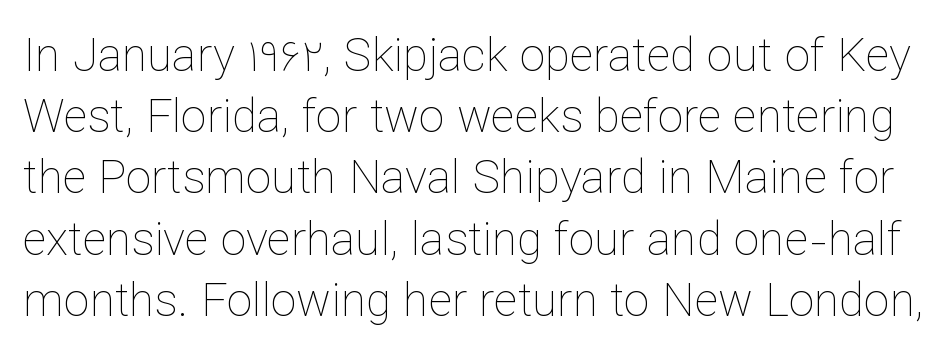
A typesetter would call this proportional, since set widths differ per character. Leading matches the norm, producing a regular column. The string is rendered with underlining switched off. Words appear dense and cohesive because spacing is normal. The weight tops out at a normal text grade. Does the lettering tilt? It doesn't — this is upright.
